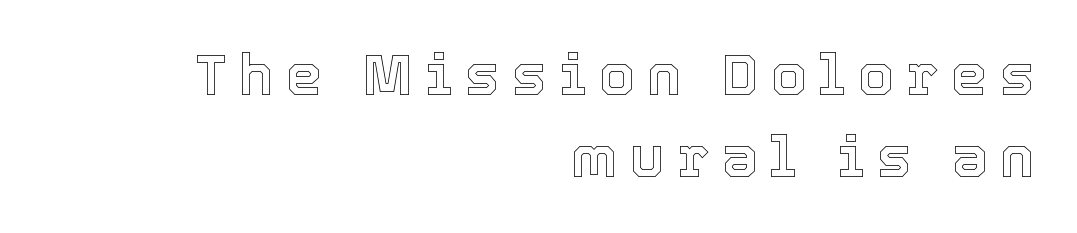
Q: Is the text italic (slanted)? A: No, it is upright.
Q: Is the text underlined? A: No.
Q: How is the paragraph aligned? A: Right-aligned.
Q: Is the spacing between letters normal or unusually wide? A: Unusually wide.
Q: Is the spacing between lines tight, normal or loose? A: Normal.
Q: Width (condensed, normal, or wide)? A: Normal.
Q: x-height? A: Medium.
Q: Monospaced? A: No.
